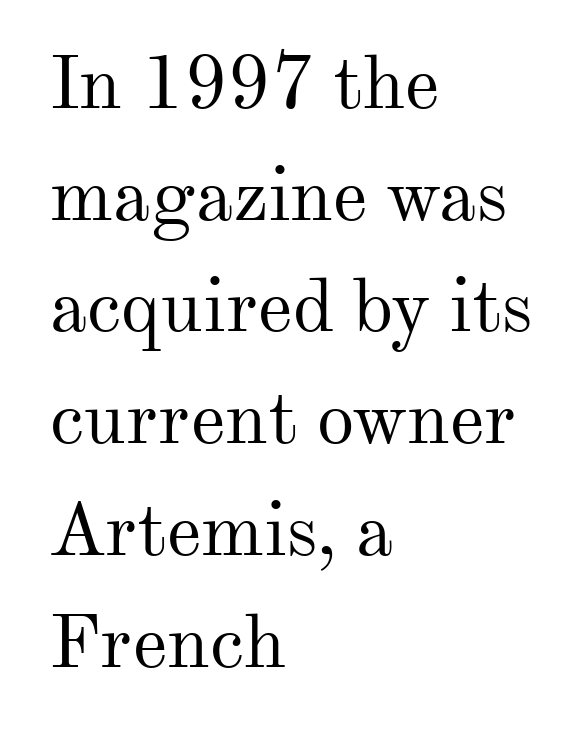
{"serif": "yes", "italic": "no", "bold": "no", "weight": "regular", "width": "normal", "stroke_contrast": "medium", "x_height": "small", "monospaced": "no", "underline": "no", "align": "left", "line_spacing": "normal", "line_spacing_ratio": 1.49, "letter_spacing": "normal", "letter_spacing_em": 0.0, "glyph_px": 75}
